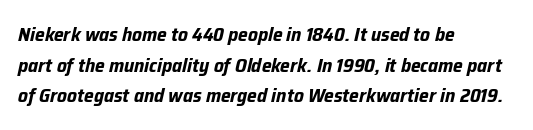
The characters look thick and weighty, a clear bold. If you drew a line through each stem, it would be angled. Beneath every word, the page is bare. Teacher's note: observe the even left margin — that is flush-left alignment.
